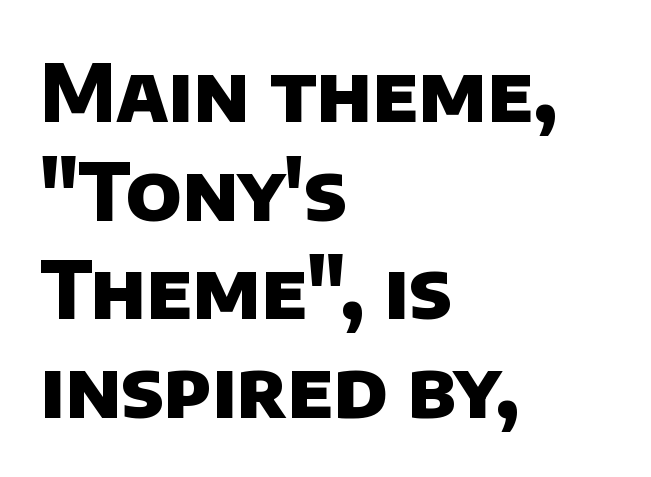
The image shows 79 px heavy sans-serif type; set left-aligned, normal line spacing (1.25x), normal letter spacing, not underlined; low stroke contrast and a large x-height.
